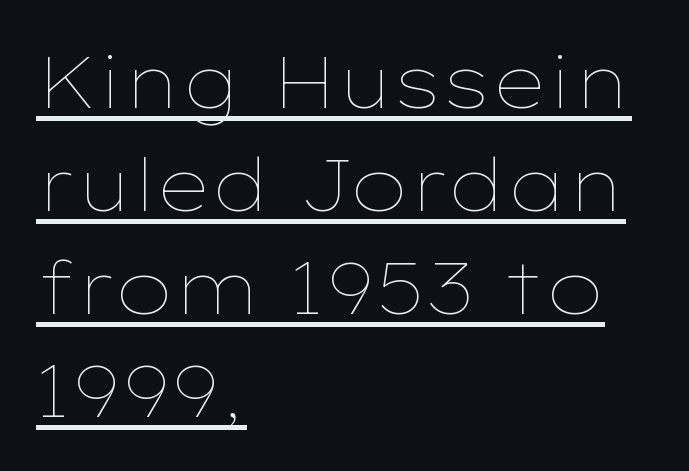
Reading down the column, the eye jumps a familiar distance to each next line. The tracking reads as untouched default to a designer's eye. Looks like regular typesetting: each glyph gets only the width it needs. Line beginnings align vertically; line endings do not. A typographer would call this underscored text.
